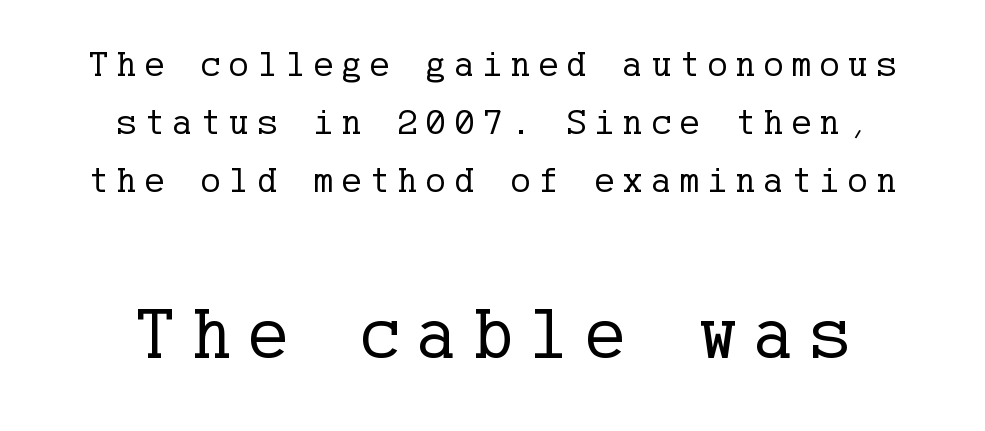
Does the copy run flush right? No — it is centered line by line. The area under the type is left untouched. The rendering enlarges the type as you move from the upper chunk to the lower. The characters display serif detailing at their extremities.
